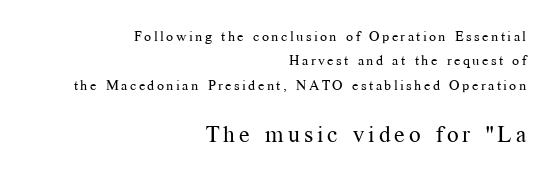
{"italic": "no", "bold": "no", "underline": "no", "align": "right", "line_spacing_ratio": 1.75, "larger_block": "second", "size_ratio": 1.64, "glyph_px": 23}
